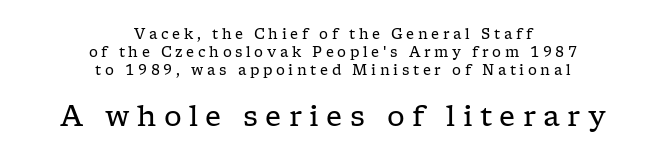
What kind of face is this? One with serifs. The line-height multiplier appears to be the usual default. Typeset on center — no edge is straight. Of the two passages, the one underneath uses the larger point size.
